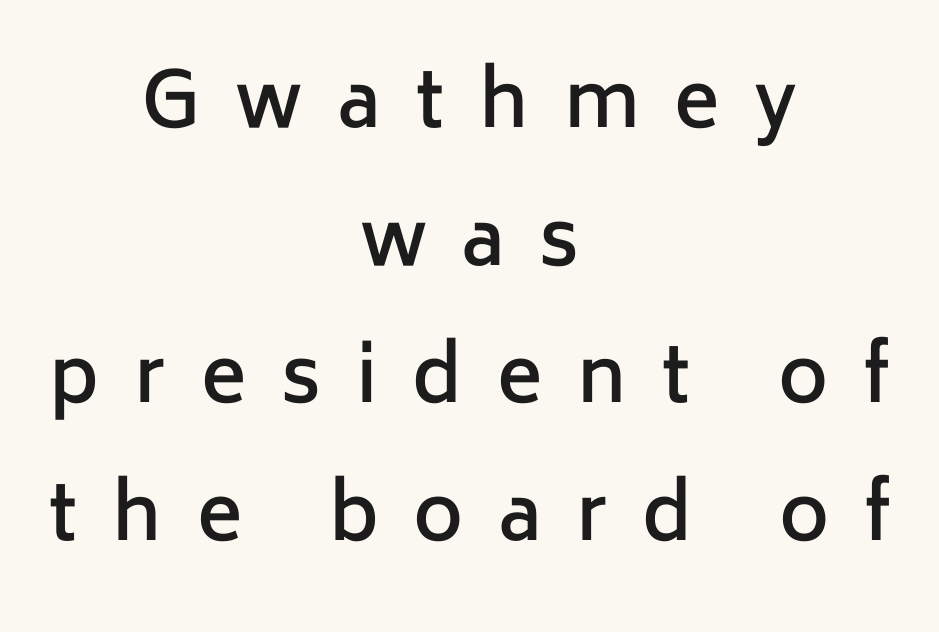
Q: Is the text bold? A: Semi-bold.
Q: Is the text italic (slanted)? A: No, it is upright.
Q: Is the typeface a serif or a sans-serif typeface? A: Sans-serif.
Q: Is the text underlined? A: No.
Q: How is the paragraph aligned? A: Centered.
Q: Is the spacing between letters normal or unusually wide? A: Unusually wide.
Q: Width (condensed, normal, or wide)? A: Normal.
Q: Stroke contrast? A: Low.
Q: x-height? A: Medium.
Q: Monospaced? A: No.
